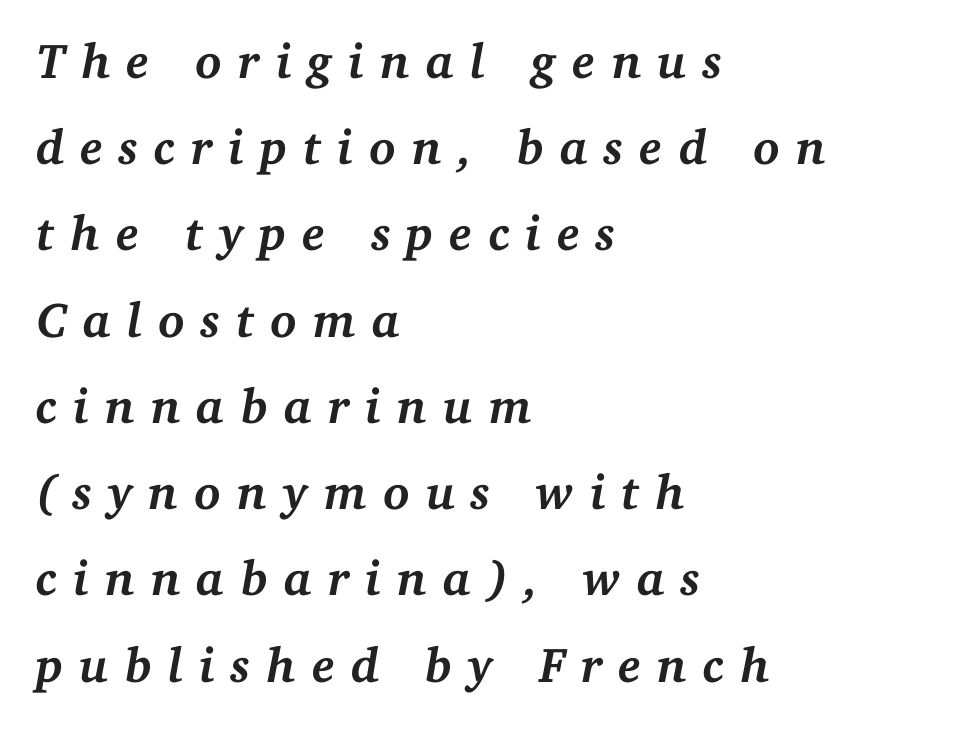
Q: Is the text bold? A: Yes.
Q: Is the text italic (slanted)? A: Yes, it leans right by about 11 degrees.
Q: Is the typeface a serif or a sans-serif typeface? A: Serif.
Q: Is the text underlined? A: No.
Q: How is the paragraph aligned? A: Left-aligned.
Q: Is the spacing between letters normal or unusually wide? A: Unusually wide.
Q: Width (condensed, normal, or wide)? A: Normal.
Q: Stroke contrast? A: Medium.
Q: x-height? A: Medium.
Q: Monospaced? A: No.
